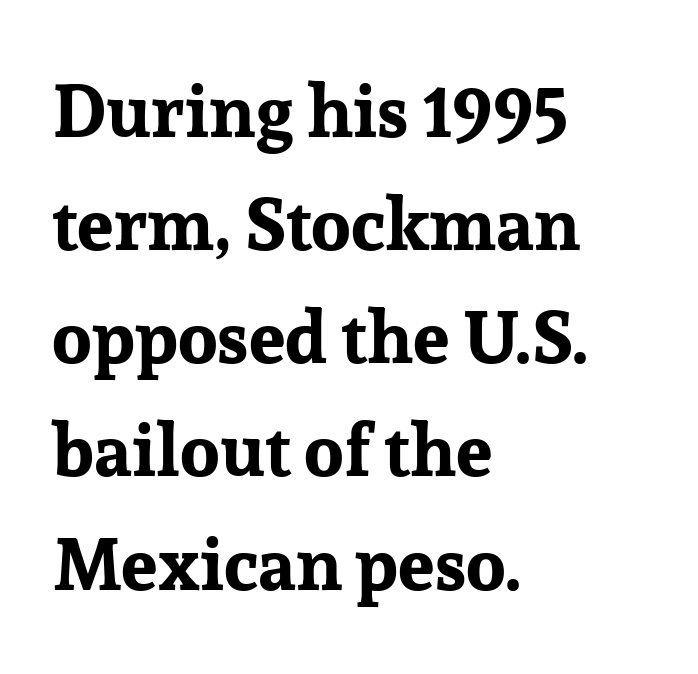
{"serif": "yes", "italic": "no", "bold": "yes", "weight": "bold", "width": "normal", "stroke_contrast": "low", "x_height": "medium", "monospaced": "no", "underline": "no", "align": "left", "line_spacing": "normal", "line_spacing_ratio": 1.55, "letter_spacing": "normal", "letter_spacing_em": 0.0, "glyph_px": 73}
